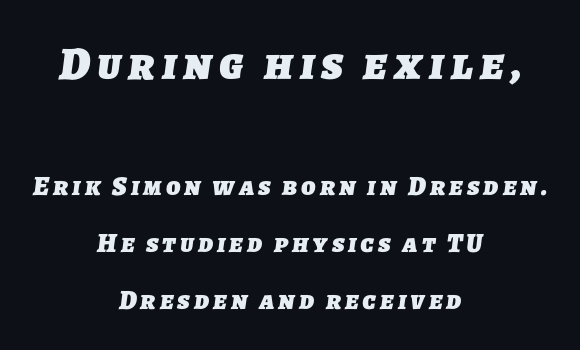
{"serif": "no", "bold": "yes", "weight": "heavy", "width": "normal", "stroke_contrast": "low", "x_height": "medium", "monospaced": "no", "underline": "no", "align": "center", "line_spacing": "loose", "line_spacing_ratio": 2.1, "larger_block": "first", "size_ratio": 1.74, "glyph_px": 47}
